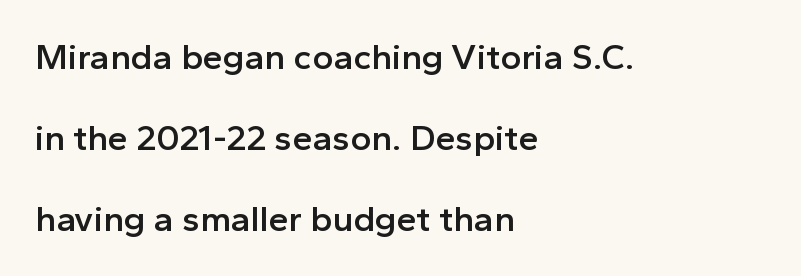
The image shows 36 px semibold sans-serif type, upright; set left-aligned, loose line spacing (2.25x), normal letter spacing, not underlined; a medium x-height.
